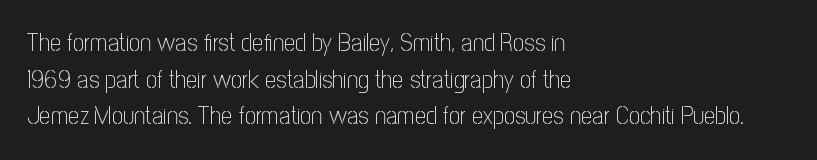
Weight: in the light-to-regular range. In CSS terms this would be text-align: left. The letters stand straight up with perfectly vertical stems. Each new line begins a customary step beneath the previous one. Characters follow at the spacing the type designer built in.
